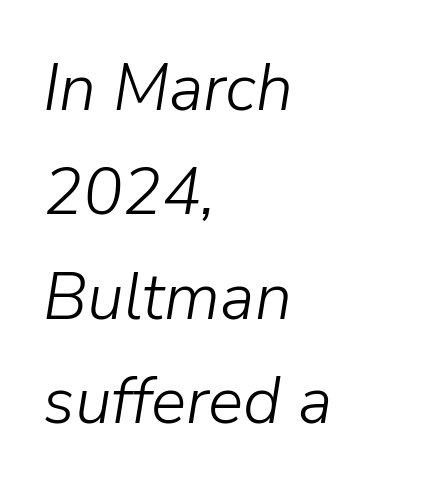
{"italic": "yes", "lean": "right", "slant_degrees": 9, "bold": "no", "weight": "light", "width": "normal", "stroke_contrast": "low", "x_height": "medium", "monospaced": "no", "underline": "no", "align": "left", "line_spacing": "normal", "line_spacing_ratio": 1.58, "letter_spacing": "normal", "letter_spacing_em": 0.0, "glyph_px": 66}
